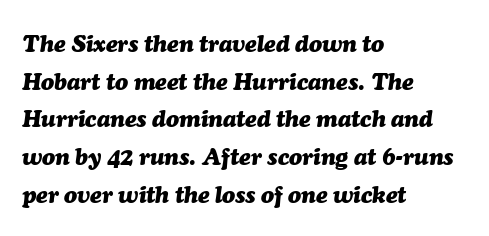
The image shows 24 px bold type, italic (leaning right); set left-aligned, normal line spacing (1.57x), normal letter spacing, not underlined.
